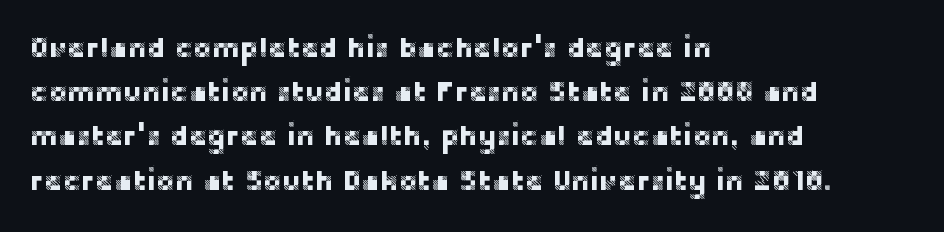
Decoration check: the copy has no underline. No extra tracking has been applied to these lines. Style check: upright. Which margin do the lines hug? The left one — the right edge is uneven. One glance says typical: line gaps are just what's usual. The letters advance in unequal steps, a hallmark of proportional type.
